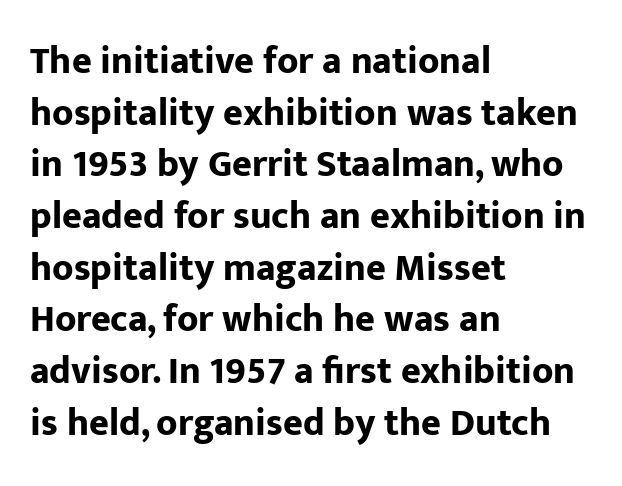
Q: Is the text bold? A: Yes.
Q: Is the text italic (slanted)? A: No, it is upright.
Q: Is the typeface a serif or a sans-serif typeface? A: Sans-serif.
Q: Is the text underlined? A: No.
Q: How is the paragraph aligned? A: Left-aligned.
Q: Is the spacing between letters normal or unusually wide? A: Normal.
Q: Is the spacing between lines tight, normal or loose? A: Normal.
Q: Width (condensed, normal, or wide)? A: Normal.
Q: Stroke contrast? A: Low.
Q: x-height? A: Medium.
Q: Monospaced? A: No.
